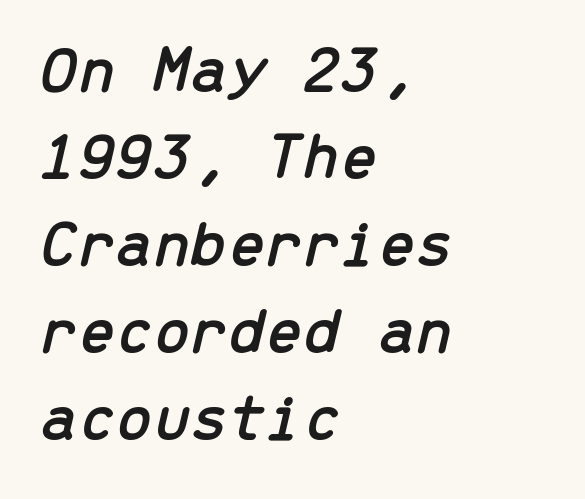
The setting favours the left margin, as ordinary paragraphs usually do. A typesetter would call this zero additional tracking. Each letter, wide or thin by design, is forced into the same width here. It's the slanting kind of type. Bare-footed words on every line. The rendering uses a moderate line-height, typical for paragraphs.
